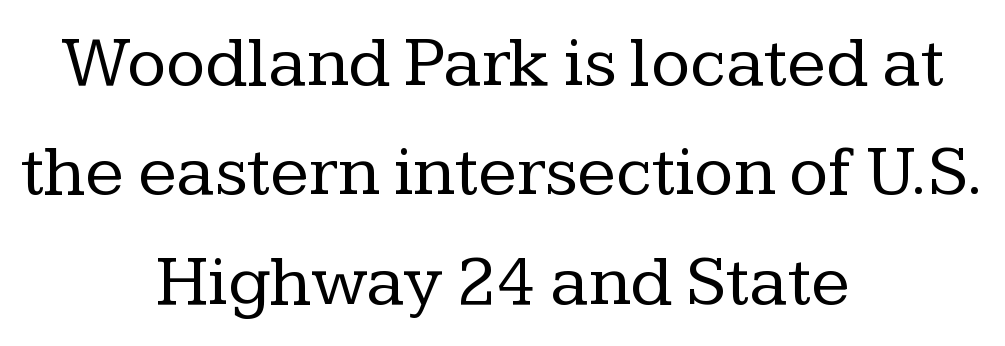
Does the copy run flush right? No — it is centered line by line. In terms of letterform style, serifs are clearly present. Line spacing here is normal. The type is set solid horizontally, with unmodified tracking.
